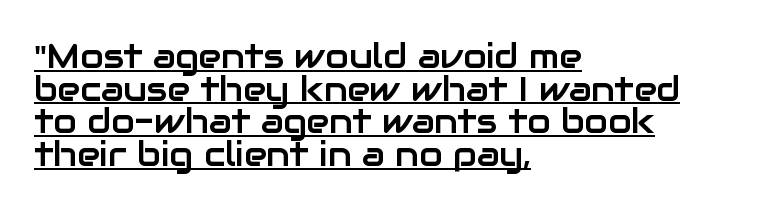
Are there feet on the stems? There aren't — it's a sans. Check the space under the baseline: a stroke is drawn there. Left-aligned paragraph, ragged on the right. Honestly, the rows look squashed on top of each other. Looks like regular typesetting: each glyph gets only the width it needs. No italicization has been applied; the sample stays upright.
